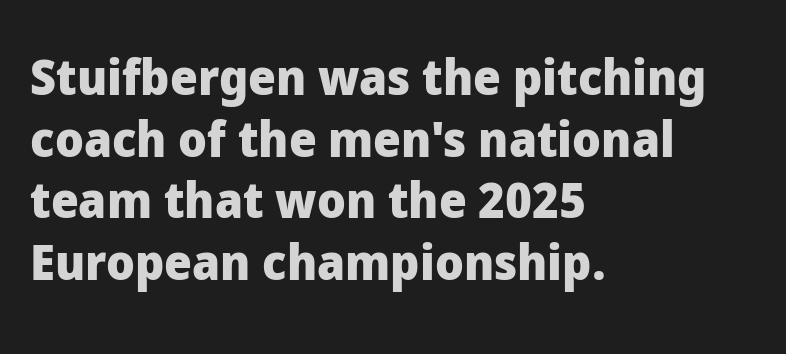
The image shows 49 px heavy sans-serif type, upright; set left-aligned, normal line spacing (1.26x), normal letter spacing, not underlined; low stroke contrast and a medium x-height.
